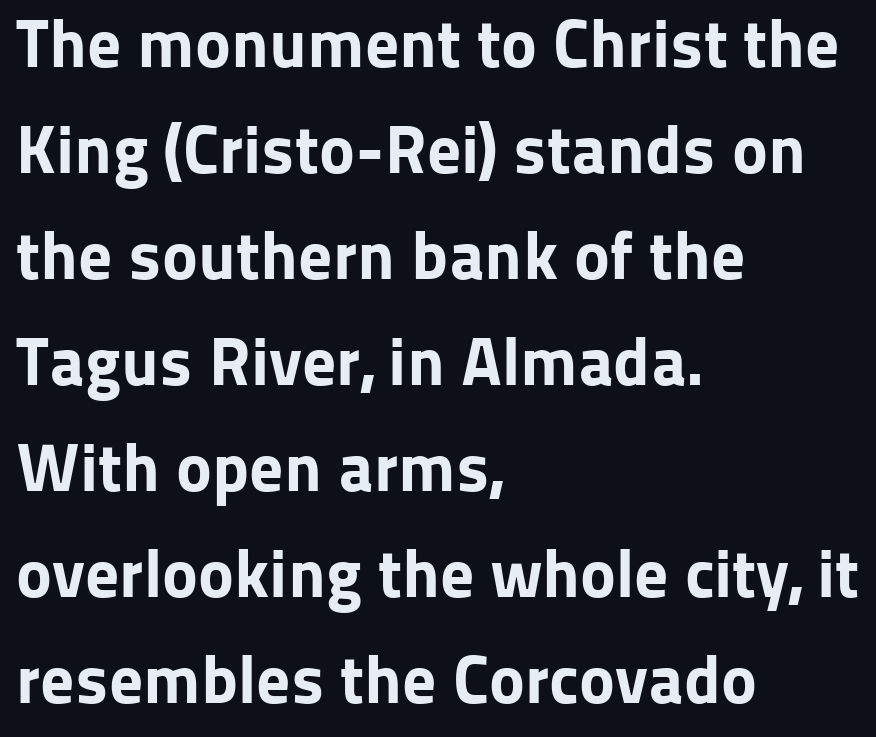
The image shows 68 px bold sans-serif type, upright; set left-aligned, normal line spacing (1.56x), normal letter spacing, not underlined; low stroke contrast and a medium x-height.
